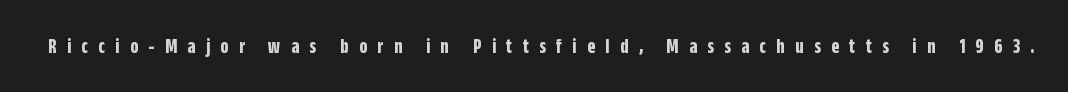
Underlining? Definitely not there. Tall strokes in this sample are plumb rather than angled. Weight check: bold — yes, fully. Observe the wide spacing: letters keep a clear distance from each other.
